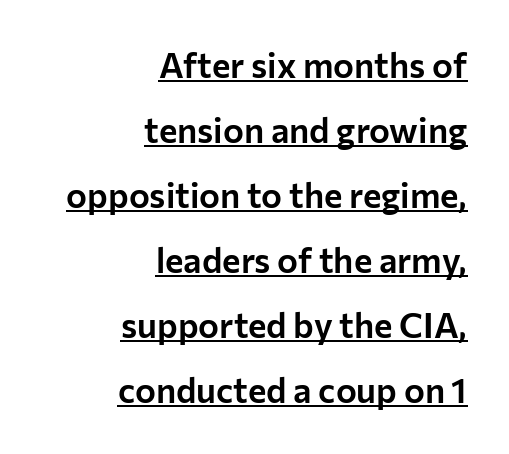
Letter spacing: default. A typesetter would label this face a sans. Underlining? Definitely there. Does the copy run flush right? Yes — the right margin is perfectly even. The passage shown is typed in a proportional face where columns would drift.
